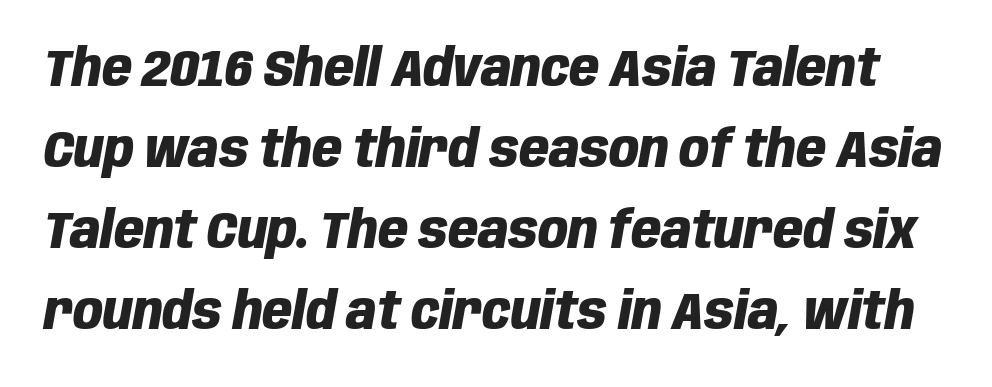
A typesetter would call this proportional, since set widths differ per character. Chunky letters — that's bold for sure. Yep, that's italic — everything's leaning. Default kerning and tracking; the words read as compact shapes. Successive baselines arrive at the customary interval.
